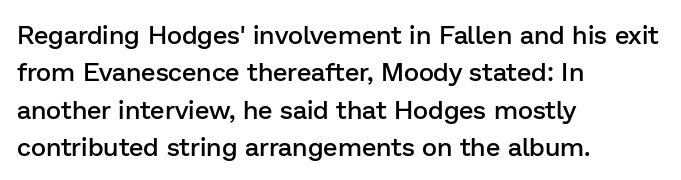
Q: Is the text bold? A: Semi-bold.
Q: Is the text italic (slanted)? A: No, it is upright.
Q: Is the text underlined? A: No.
Q: How is the paragraph aligned? A: Left-aligned.
Q: Is the spacing between letters normal or unusually wide? A: Normal.
Q: Is the spacing between lines tight, normal or loose? A: Normal.
